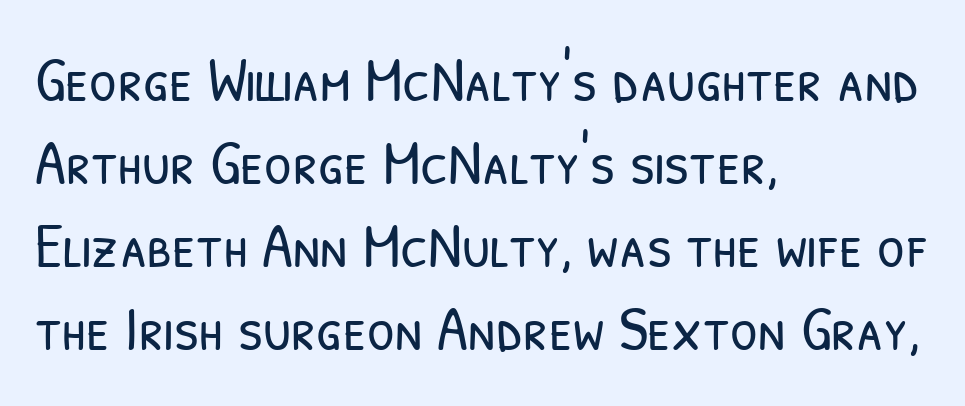
No extra tracking has been applied to these lines. Character widths vary here, with narrow letters taking less room than wide ones. Descenders are the only things crossing below the line. This rendering uses left alignment, leaving the right contour irregular. The rows are spaced the way most documents space them. The cut favours lightness, reaching ordinary text weight at its darkest.
